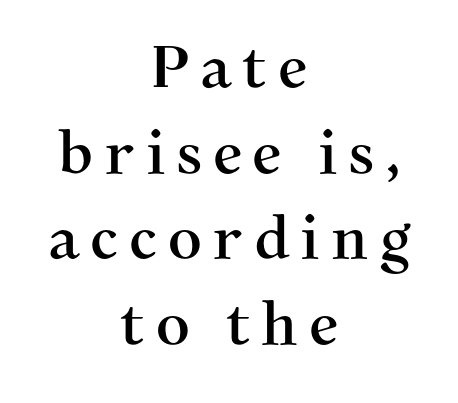
The image shows 59 px serif type, upright; set centered, normal line spacing (1.45x), not underlined; medium stroke contrast and a medium x-height.
